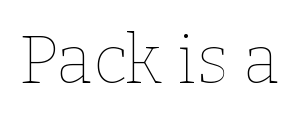
The image shows 68 px thin type, upright; set normal letter spacing, not underlined; low stroke contrast and a medium x-height.
